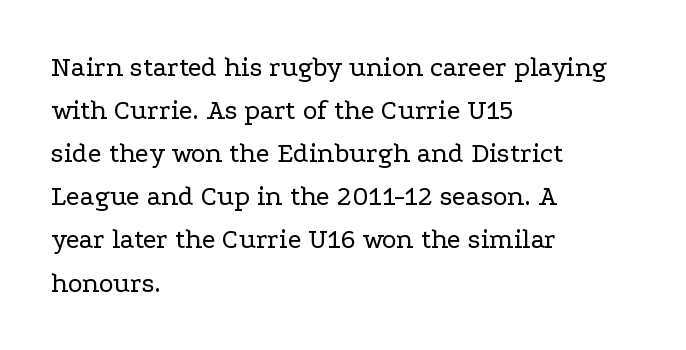
The image shows 28 px regular-weight, wide serif type, upright; set left-aligned, normal line spacing (1.54x), normal letter spacing, not underlined; low stroke contrast and a medium x-height.
